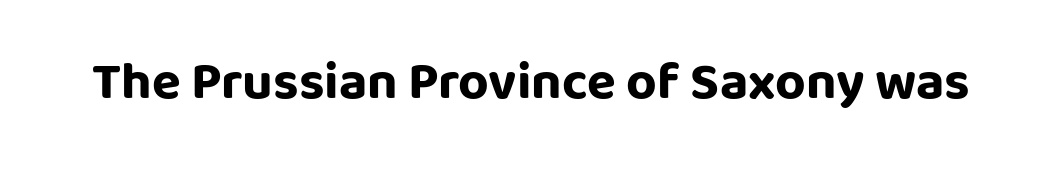
Q: Is the text bold? A: Yes.
Q: Is the text italic (slanted)? A: No, it is upright.
Q: Is the typeface a serif or a sans-serif typeface? A: Sans-serif.
Q: Is the text underlined? A: No.
Q: Is the spacing between letters normal or unusually wide? A: Normal.
Q: Width (condensed, normal, or wide)? A: Normal.
Q: Stroke contrast? A: Low.
Q: x-height? A: Large.
Q: Monospaced? A: No.
